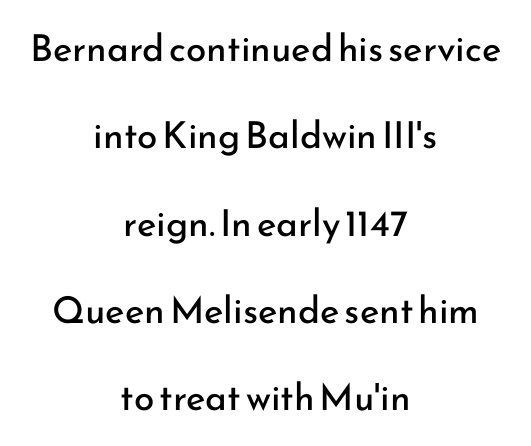
{"serif": "no", "italic": "no", "bold": "no", "weight": "regular", "width": "normal", "stroke_contrast": "low", "x_height": "small", "monospaced": "no", "underline": "no", "align": "center", "line_spacing": "loose", "line_spacing_ratio": 2.36, "letter_spacing": "normal", "letter_spacing_em": 0.0, "glyph_px": 37}
